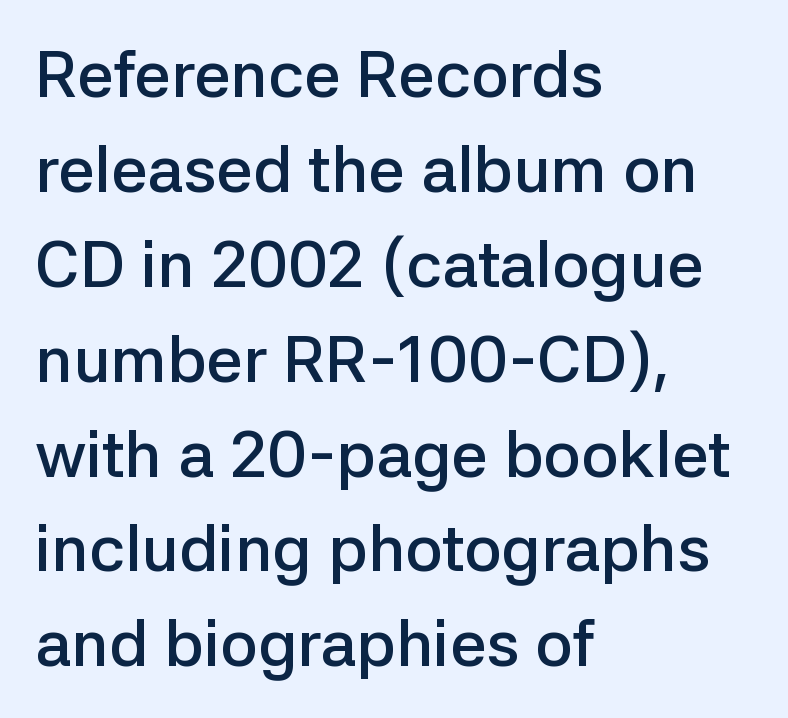
The image shows 65 px semibold sans-serif type, upright; set left-aligned, normal line spacing (1.46x), normal letter spacing, not underlined; low stroke contrast and a medium x-height.
